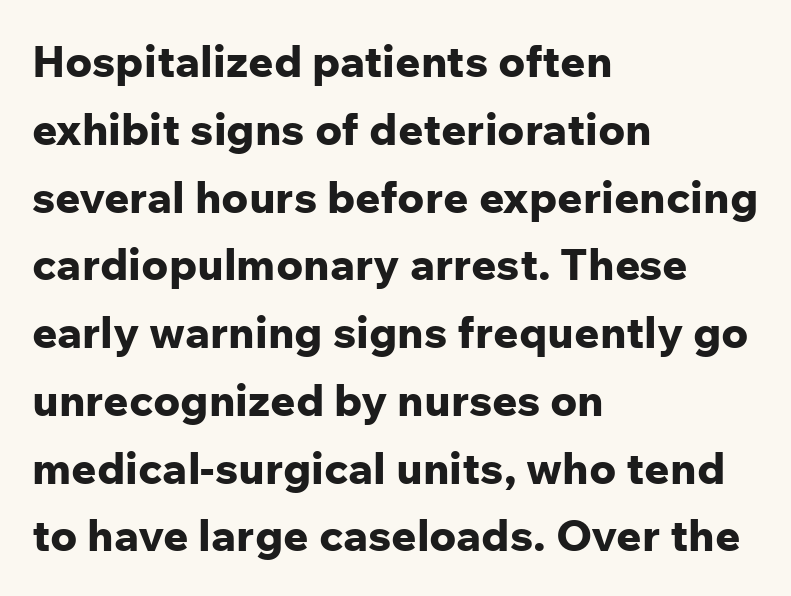
{"serif": "no", "italic": "no", "bold": "yes", "weight": "bold", "width": "normal", "stroke_contrast": "low", "x_height": "medium", "monospaced": "no", "underline": "no", "align": "left", "line_spacing": "normal", "line_spacing_ratio": 1.54, "letter_spacing": "normal", "letter_spacing_em": 0.0, "glyph_px": 44}
